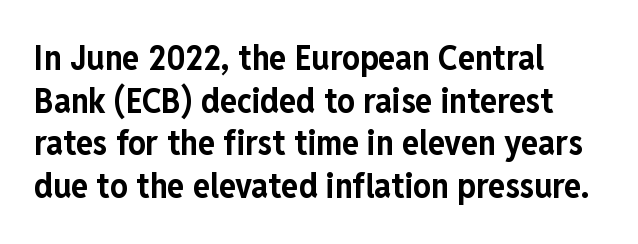
The area under the type is left untouched. The text was rendered using a sans face with plain stroke endings. What stands out about the letter spacing? Nothing — it is the standard amount. The letters stand straight up with perfectly vertical stems. Proportional: the letters do not fall into vertical columns.
